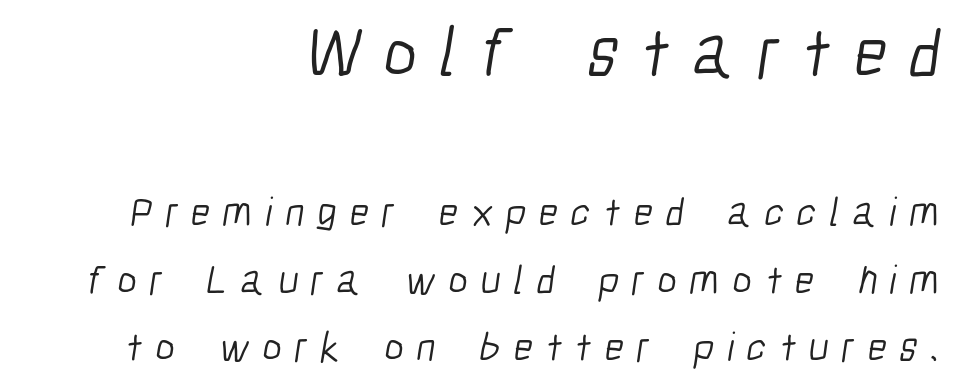
{"serif": "no", "bold": "no", "weight": "light", "width": "condensed", "stroke_contrast": "low", "x_height": "medium", "monospaced": "no", "underline": "no", "align": "right", "line_spacing": "normal", "line_spacing_ratio": 1.65, "letter_spacing": "wide", "letter_spacing_em": 0.31, "larger_block": "first", "size_ratio": 1.73, "glyph_px": 71}
